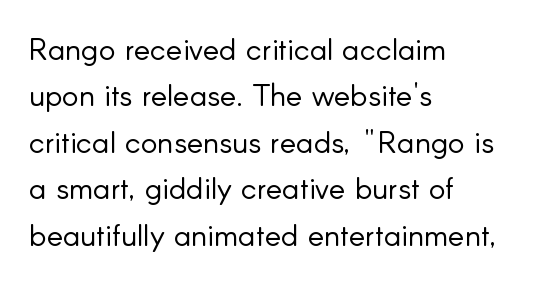
Notice how the stems are strictly vertical — no italics here. Does the copy run flush right? No — it runs flush left. Descender tails drop into unmarked territory. The letterforms sit at book weight or below. Compared with typical paragraphs, the rows here are spaced about the same.
